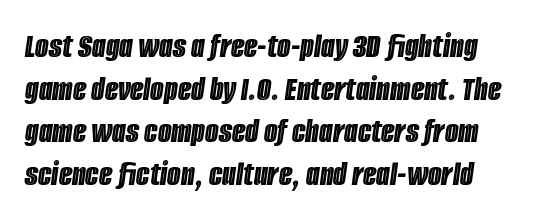
The image shows 35 px condensed type, italic (leaning right); set left-aligned, line spacing 1.22x, normal letter spacing, not underlined; a large x-height.
